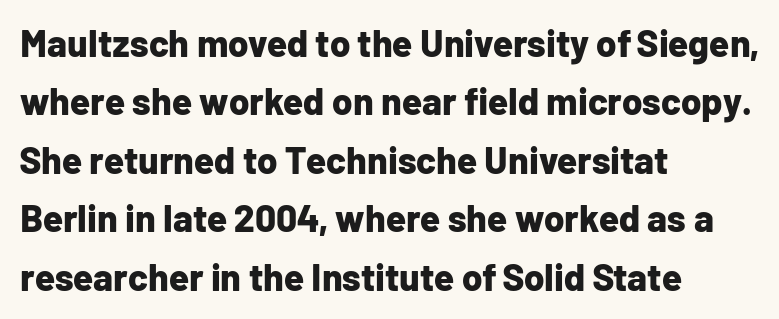
You could not count columns in this text — the font is proportionally spaced. The face used here has the dense, thick strokes of a bold. Notice how descenders clear the ascenders below comfortably — that's standard leading. Letterform terminals end flat and unadorned throughout the passage.
